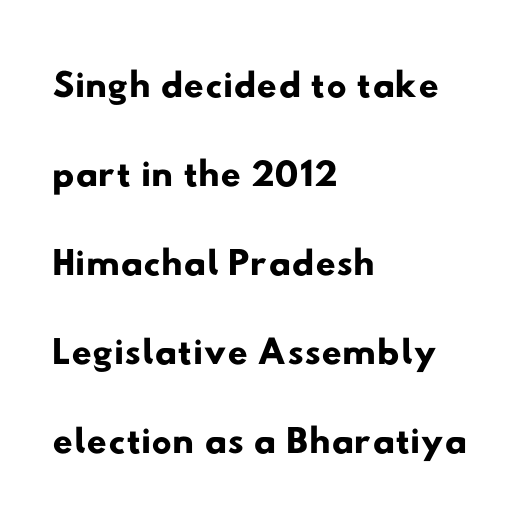
Q: Is the typeface a serif or a sans-serif typeface? A: Sans-serif.
Q: Is the text underlined? A: No.
Q: How is the paragraph aligned? A: Left-aligned.
Q: Is the spacing between letters normal or unusually wide? A: Normal.
Q: Is the spacing between lines tight, normal or loose? A: Normal.
Q: Width (condensed, normal, or wide)? A: Wide.
Q: Stroke contrast? A: Low.
Q: x-height? A: Small.
Q: Monospaced? A: No.
